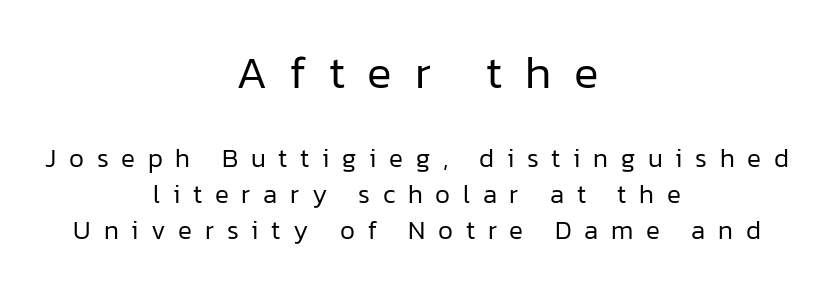
{"serif": "no", "italic": "no", "bold": "no", "weight": "regular", "width": "normal", "stroke_contrast": "low", "x_height": "medium", "monospaced": "no", "underline": "no", "align": "center", "line_spacing": "normal", "line_spacing_ratio": 1.39, "letter_spacing": "wide", "letter_spacing_em": 0.49, "larger_block": "first", "size_ratio": 1.77, "glyph_px": 46}
